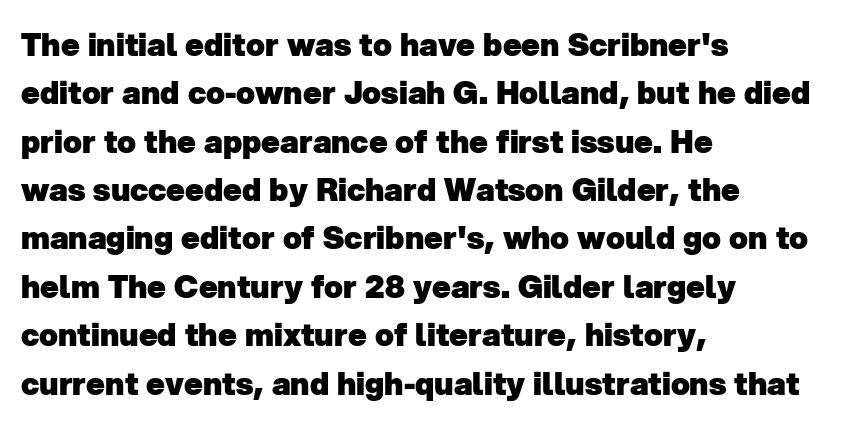
Q: Is the text bold? A: Yes.
Q: Is the typeface a serif or a sans-serif typeface? A: Sans-serif.
Q: Is the text underlined? A: No.
Q: How is the paragraph aligned? A: Left-aligned.
Q: Is the spacing between letters normal or unusually wide? A: Normal.
Q: Is the spacing between lines tight, normal or loose? A: Normal.
Q: Width (condensed, normal, or wide)? A: Normal.
Q: Stroke contrast? A: Low.
Q: x-height? A: Medium.
Q: Monospaced? A: No.
